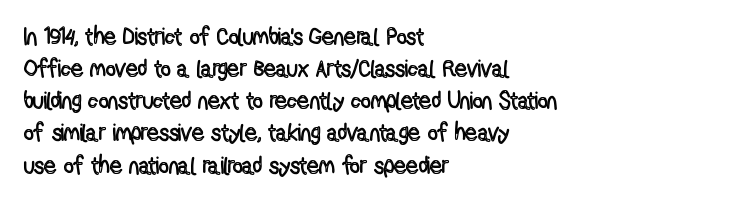
The image shows 24 px text type, upright; set left-aligned, normal line spacing (1.34x), normal letter spacing, not underlined.
